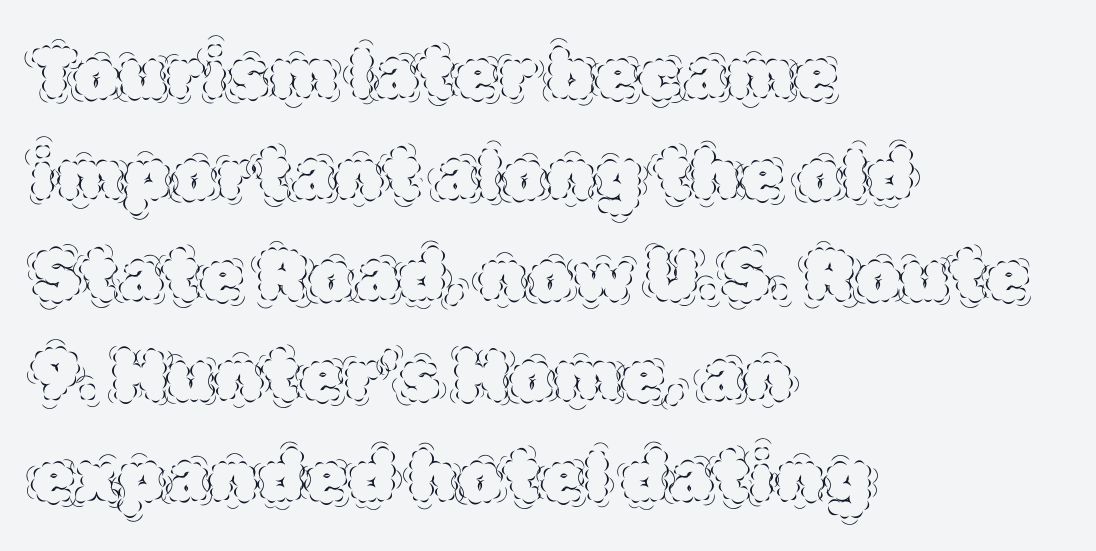
{"italic": "no", "bold": "no", "weight": "thin", "width": "normal", "x_height": "large", "monospaced": "no", "underline": "no", "align": "left", "line_spacing": "normal", "line_spacing_ratio": 1.42, "letter_spacing": "normal", "letter_spacing_em": 0.0, "glyph_px": 71}
